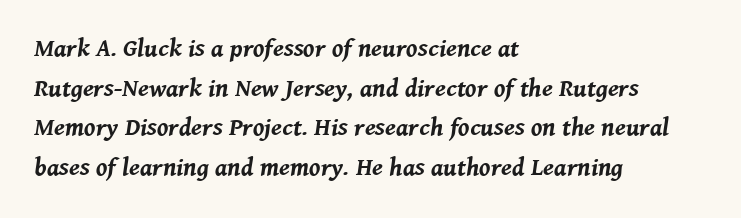
If you drew a line through each stem, it would be angled. The text block is weighted toward the left margin, trailing off unevenly rightward. Summary of weight: heavy, a full bold. These lines keep a tight, regular rhythm from letter to letter.
